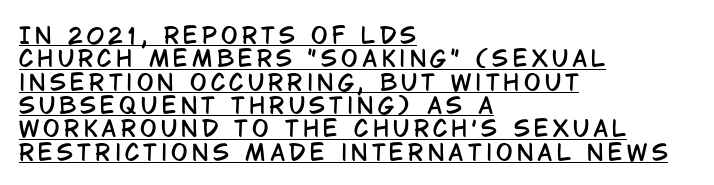
The image shows 22 px text type, upright; set left-aligned, tight line spacing (1.06x), underlined.
